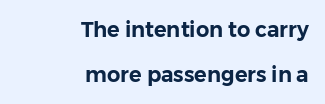
Q: Is the text italic (slanted)? A: No, it is upright.
Q: Is the text underlined? A: No.
Q: How is the paragraph aligned? A: Right-aligned.
Q: Is the spacing between letters normal or unusually wide? A: Normal.
Q: Is the spacing between lines tight, normal or loose? A: Loose.
